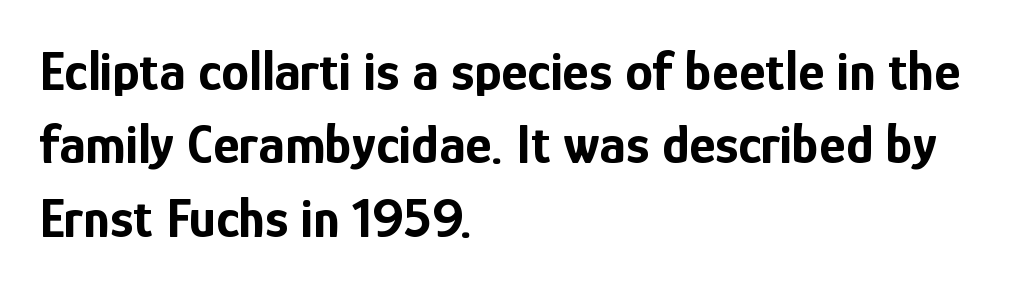
The image shows 56 px bold, condensed sans-serif type, upright; set left-aligned, normal line spacing (1.31x), normal letter spacing, not underlined; low stroke contrast and a medium x-height.
